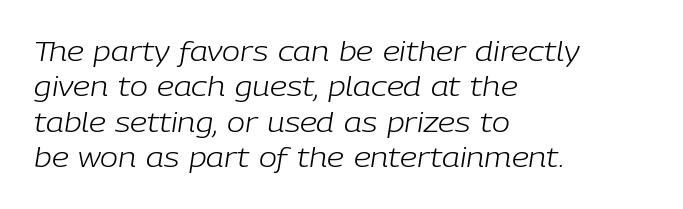
Is the stroke heavy? The answer is a plain regular-or-lighter. Italic? Definitely — the glyphs are oblique. Compared with typical body copy, the letter spacing here is the same. Casual observation: everything's shoved over to the left.
